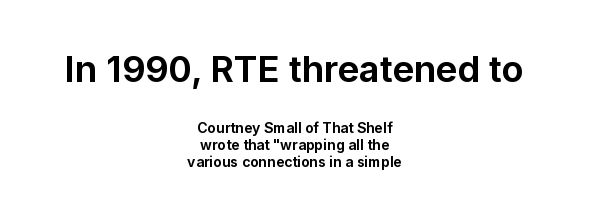
The image shows 36 px bold sans-serif type, upright; set centered, line spacing 1.21x, normal letter spacing, not underlined; the first (top) block is 2.57x larger; low stroke contrast and a medium x-height.
